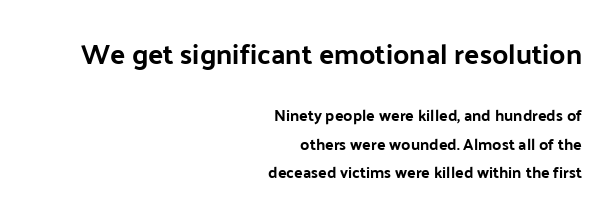
{"serif": "no", "italic": "no", "width": "normal", "stroke_contrast": "low", "x_height": "medium", "monospaced": "no", "underline": "no", "align": "right", "line_spacing_ratio": 1.78, "letter_spacing": "normal", "letter_spacing_em": 0.0, "larger_block": "first", "size_ratio": 1.75, "glyph_px": 28}
